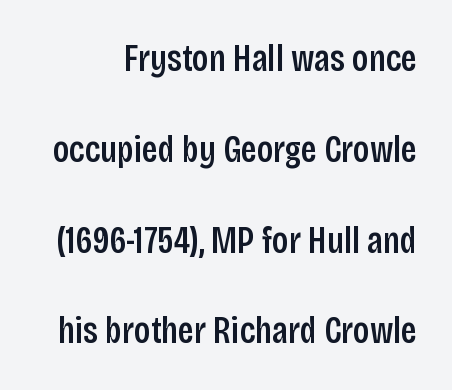
Q: Is the text italic (slanted)? A: No, it is upright.
Q: Is the typeface a serif or a sans-serif typeface? A: Sans-serif.
Q: Is the text underlined? A: No.
Q: Is the spacing between letters normal or unusually wide? A: Normal.
Q: Is the spacing between lines tight, normal or loose? A: Loose.
Q: Width (condensed, normal, or wide)? A: Condensed.
Q: Stroke contrast? A: Low.
Q: x-height? A: Large.
Q: Monospaced? A: No.
